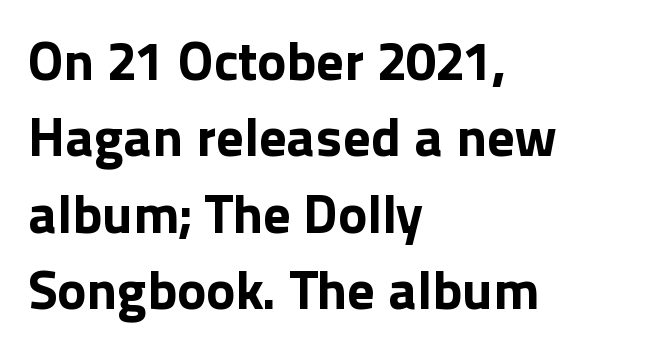
The image shows 55 px bold sans-serif type, upright; set left-aligned, normal line spacing (1.39x), normal letter spacing, not underlined; a medium x-height.
